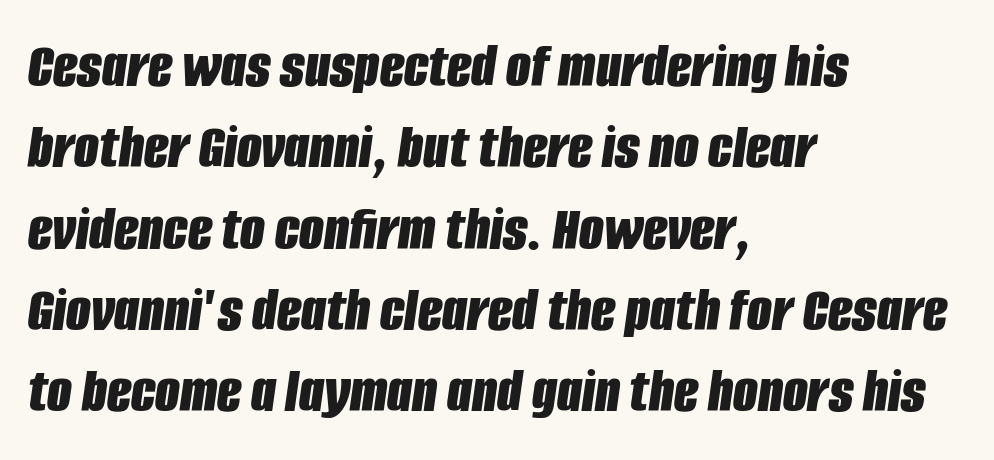
{"italic": "yes", "lean": "right", "slant_degrees": 8, "bold": "yes", "weight": "bold", "width": "condensed", "stroke_contrast": "low", "x_height": "large", "monospaced": "no", "underline": "no", "align": "left", "line_spacing": "normal", "line_spacing_ratio": 1.27, "letter_spacing": "normal", "letter_spacing_em": 0.0, "glyph_px": 64}
